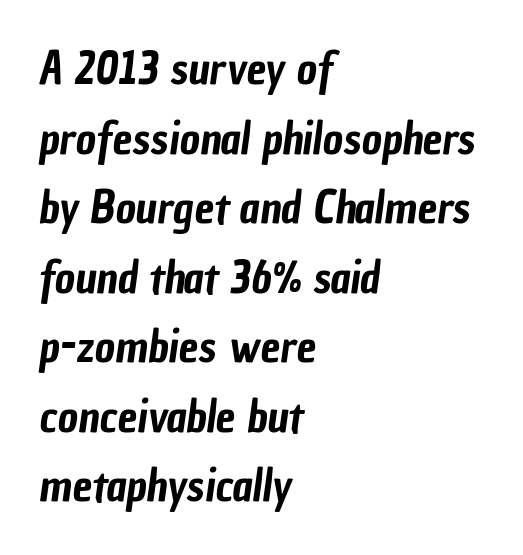
Q: Is the typeface a serif or a sans-serif typeface? A: Sans-serif.
Q: Is the text underlined? A: No.
Q: How is the paragraph aligned? A: Left-aligned.
Q: Is the spacing between letters normal or unusually wide? A: Normal.
Q: Is the spacing between lines tight, normal or loose? A: Normal.
Q: Width (condensed, normal, or wide)? A: Condensed.
Q: Stroke contrast? A: Low.
Q: x-height? A: Medium.
Q: Monospaced? A: No.
